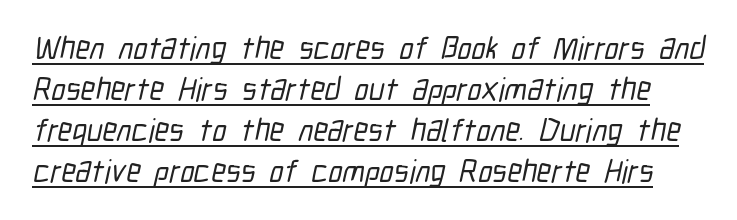
The image shows 32 px condensed sans-serif type; set normal line spacing (1.28x), normal letter spacing, underlined; low stroke contrast and a medium x-height.
